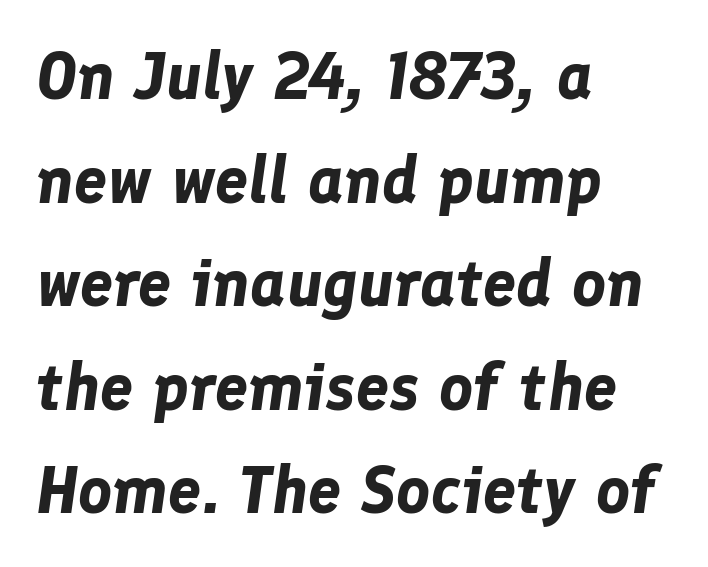
{"italic": "yes", "lean": "right", "slant_degrees": 8, "bold": "yes", "weight": "bold", "width": "normal", "stroke_contrast": "low", "x_height": "medium", "monospaced": "no", "underline": "no", "align": "left", "line_spacing": "normal", "line_spacing_ratio": 1.57, "letter_spacing": "normal", "letter_spacing_em": 0.0, "glyph_px": 66}
